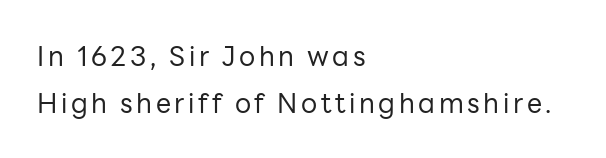
Descenders are the only things crossing below the line. The lines in this sample share a left origin and differ only in where they stop. Posture: vertical. The letterforms sit at book weight or below.
